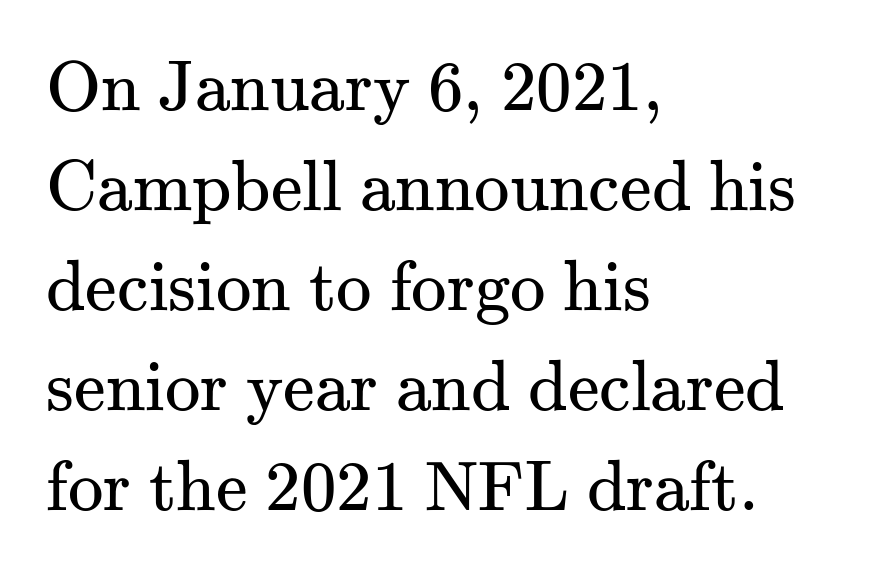
Q: Is the text bold? A: No.
Q: Is the text italic (slanted)? A: No, it is upright.
Q: Is the typeface a serif or a sans-serif typeface? A: Serif.
Q: Is the text underlined? A: No.
Q: How is the paragraph aligned? A: Left-aligned.
Q: Is the spacing between letters normal or unusually wide? A: Normal.
Q: Is the spacing between lines tight, normal or loose? A: Normal.
Q: Width (condensed, normal, or wide)? A: Normal.
Q: Stroke contrast? A: Medium.
Q: x-height? A: Small.
Q: Monospaced? A: No.
